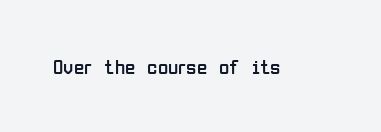
The passage shown is not underscored anywhere. The font's upright variant was chosen for this text. Stems here are at most as thick as an everyday book face. Observe the ordinary spacing: letters are neighbours, not strangers.
